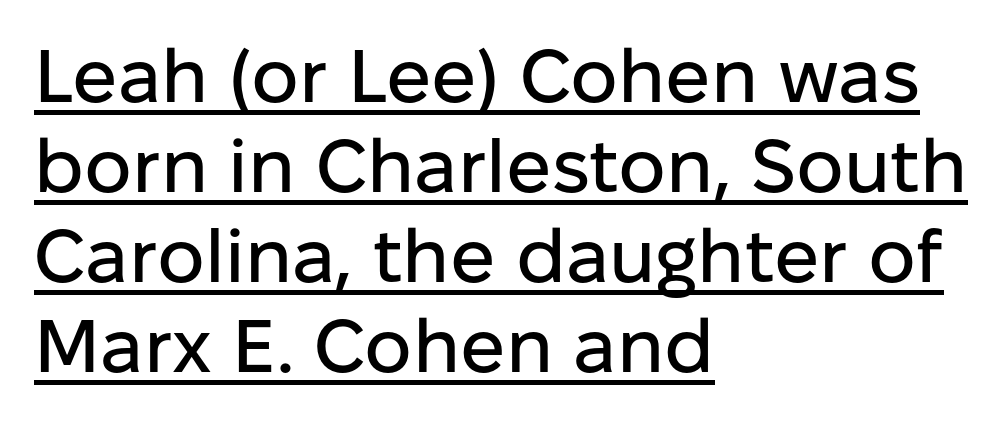
The image shows 75 px sans-serif type, upright; set left-aligned, line spacing 1.2x, normal letter spacing, underlined; low stroke contrast and a medium x-height.
